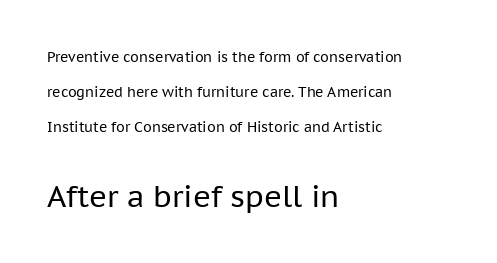
Q: Is the text bold? A: No.
Q: Is the text italic (slanted)? A: No, it is upright.
Q: Is the typeface a serif or a sans-serif typeface? A: Sans-serif.
Q: Is the text underlined? A: No.
Q: How is the paragraph aligned? A: Left-aligned.
Q: Is the spacing between letters normal or unusually wide? A: Normal.
Q: Is the spacing between lines tight, normal or loose? A: Loose.
Q: Which block of text is set in a larger size, the first (top) or the second (bottom)? A: The second (bottom) one.
Q: Width (condensed, normal, or wide)? A: Normal.
Q: Stroke contrast? A: Low.
Q: x-height? A: Medium.
Q: Monospaced? A: No.
